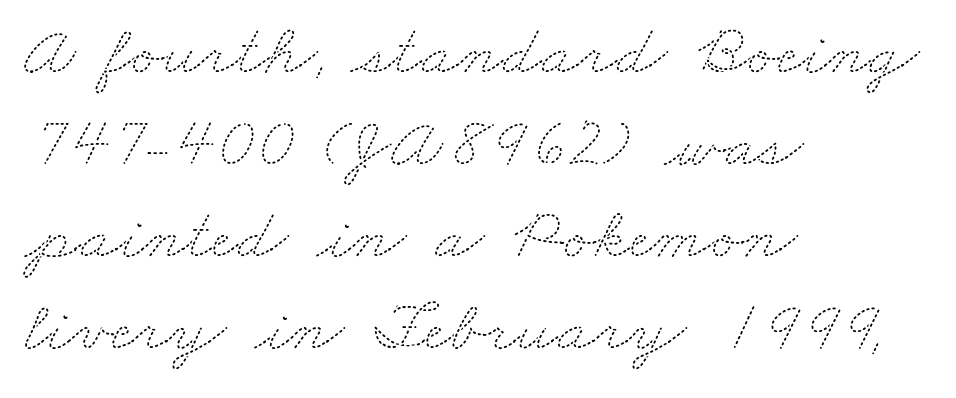
The image shows 72 px thin, wide type; set left-aligned, normal line spacing (1.28x), normal letter spacing, not underlined; medium stroke contrast and a small x-height.
